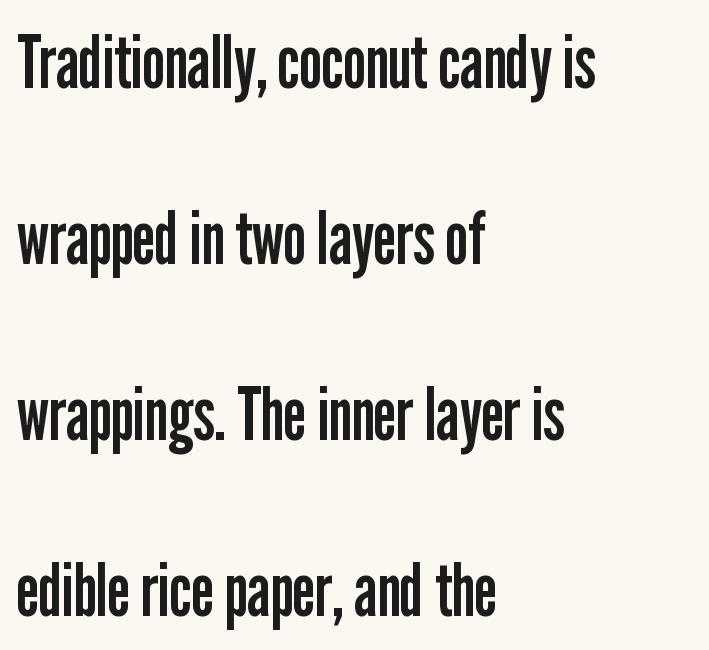
Q: Is the text bold? A: No.
Q: Is the text italic (slanted)? A: No, it is upright.
Q: Is the typeface a serif or a sans-serif typeface? A: Sans-serif.
Q: Is the text underlined? A: No.
Q: How is the paragraph aligned? A: Left-aligned.
Q: Is the spacing between letters normal or unusually wide? A: Normal.
Q: Is the spacing between lines tight, normal or loose? A: Loose.
Q: Width (condensed, normal, or wide)? A: Condensed.
Q: Stroke contrast? A: Low.
Q: x-height? A: Medium.
Q: Monospaced? A: No.
